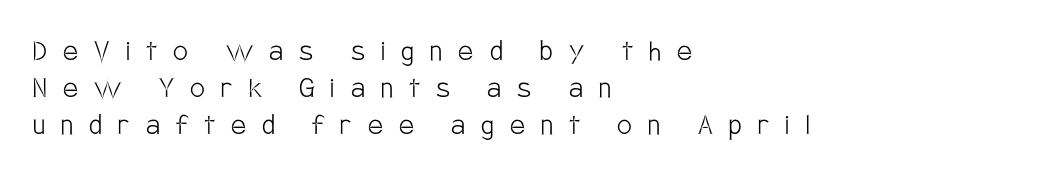
{"serif": "no", "italic": "no", "bold": "no", "weight": "light", "width": "condensed", "stroke_contrast": "low", "x_height": "large", "monospaced": "no", "underline": "no", "align": "left", "line_spacing": "tight", "line_spacing_ratio": 1.12, "letter_spacing": "wide", "letter_spacing_em": 0.49, "glyph_px": 33}
